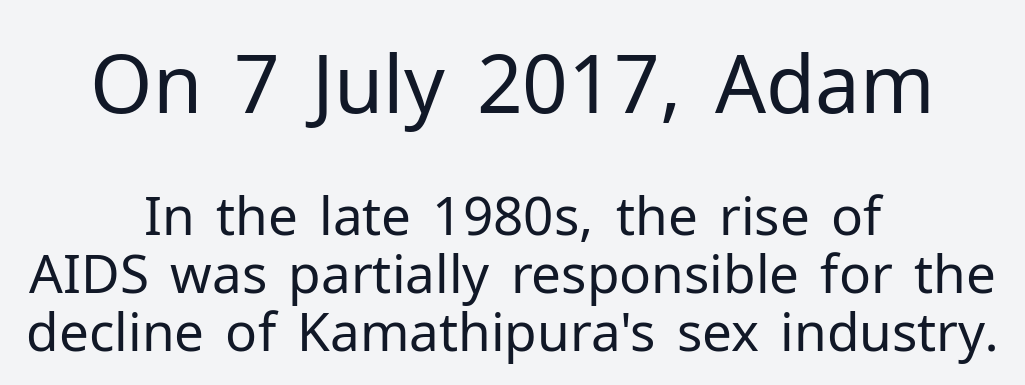
Does extra space separate the letters? No, they use regular spacing. Teacher's note: observe the equal gaps on both sides — that is centered alignment. You could not count columns in this text — the font is proportionally spaced. The type sits square on the baseline with zero lean.
